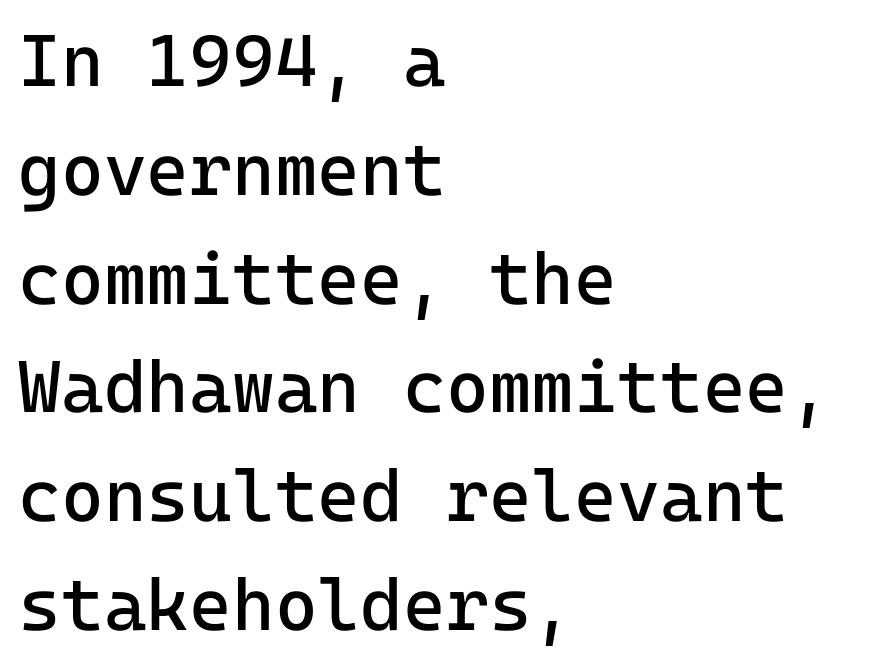
The image shows 73 px regular-weight sans-serif type, upright; set left-aligned, normal line spacing (1.49x), normal letter spacing, not underlined; low stroke contrast and a medium x-height.
